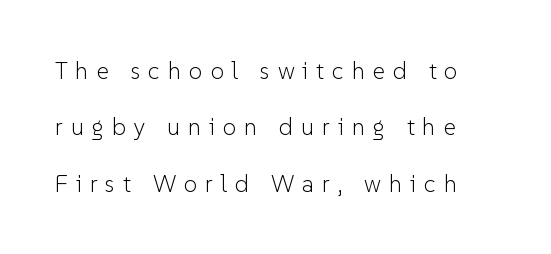
The image shows 24 px text type, upright; set loose line spacing (2.35x), unusually wide letter spacing (+0.33 em), not underlined.
